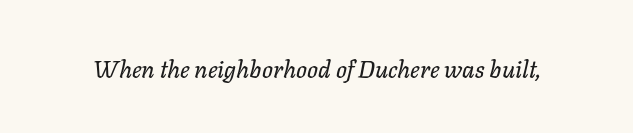
Q: Is the text italic (slanted)? A: Yes, it leans right by about 11 degrees.
Q: Is the text underlined? A: No.
Q: Is the spacing between letters normal or unusually wide? A: Normal.
